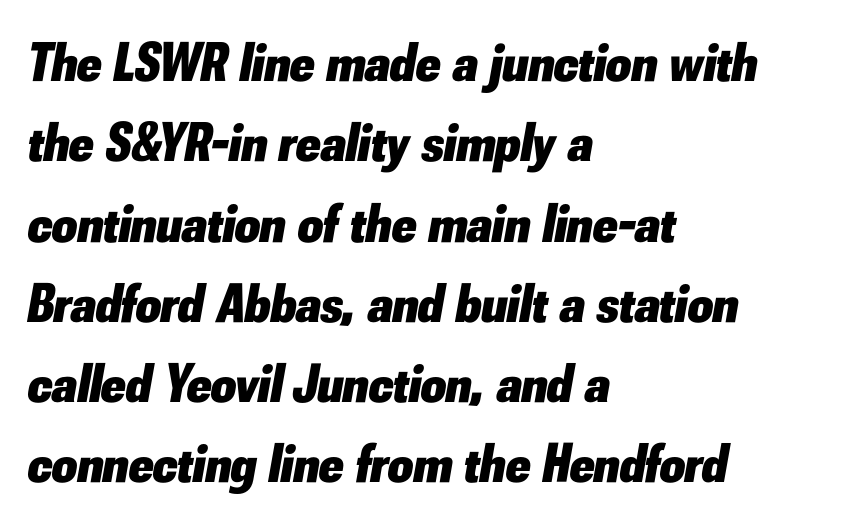
Q: Is the text bold? A: Yes.
Q: Is the text italic (slanted)? A: Yes, it leans right by about 10 degrees.
Q: Is the text underlined? A: No.
Q: How is the paragraph aligned? A: Left-aligned.
Q: Is the spacing between letters normal or unusually wide? A: Normal.
Q: Is the spacing between lines tight, normal or loose? A: Normal.
Q: Width (condensed, normal, or wide)? A: Normal.
Q: Stroke contrast? A: Low.
Q: x-height? A: Small.
Q: Monospaced? A: No.
